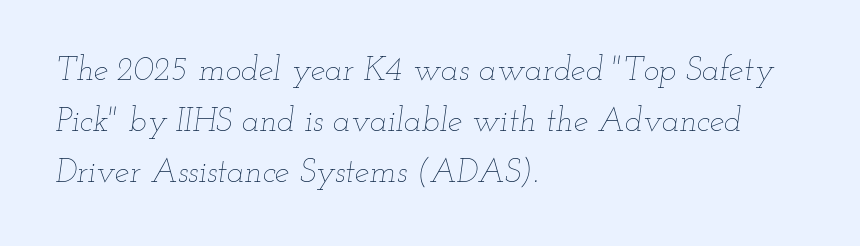
Tracking value appears to be zero — textbook default spacing. The paragraph shown leans on its left margin. Just letters on the line, the space beneath them empty. Is this a heavy cut? Hardly; it is regular or lighter.
